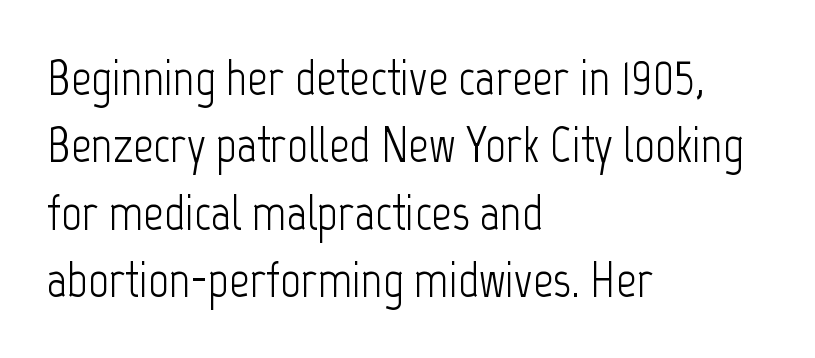
{"serif": "no", "italic": "no", "bold": "no", "weight": "light", "width": "condensed", "stroke_contrast": "low", "x_height": "medium", "monospaced": "no", "underline": "no", "align": "left", "line_spacing": "normal", "line_spacing_ratio": 1.35, "letter_spacing": "normal", "letter_spacing_em": 0.0, "glyph_px": 50}
